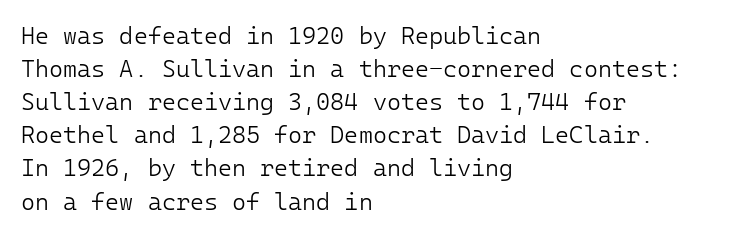
Q: Is the text bold? A: No.
Q: Is the text italic (slanted)? A: No, it is upright.
Q: Is the text underlined? A: No.
Q: How is the paragraph aligned? A: Left-aligned.
Q: Is the spacing between letters normal or unusually wide? A: Normal.
Q: Is the spacing between lines tight, normal or loose? A: Normal.
